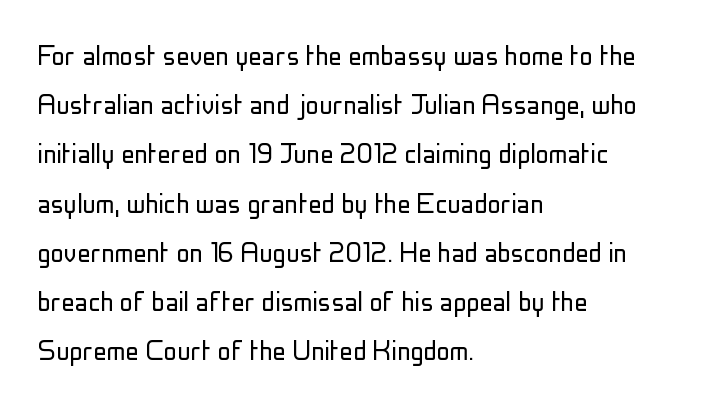
Q: Is the text bold? A: No.
Q: Is the text italic (slanted)? A: No, it is upright.
Q: Is the typeface a serif or a sans-serif typeface? A: Sans-serif.
Q: Is the text underlined? A: No.
Q: How is the paragraph aligned? A: Left-aligned.
Q: Is the spacing between letters normal or unusually wide? A: Normal.
Q: Is the spacing between lines tight, normal or loose? A: Normal.
Q: Width (condensed, normal, or wide)? A: Condensed.
Q: Stroke contrast? A: Low.
Q: x-height? A: Medium.
Q: Monospaced? A: No.
